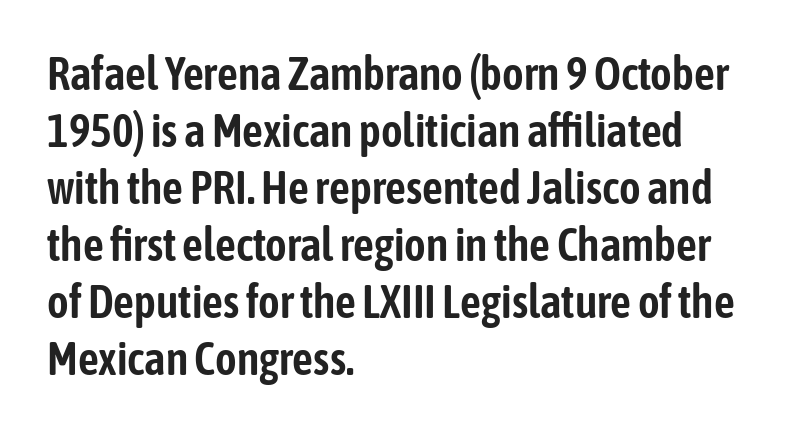
{"serif": "no", "italic": "no", "width": "condensed", "stroke_contrast": "low", "x_height": "medium", "monospaced": "no", "underline": "no", "align": "left", "line_spacing_ratio": 1.24, "letter_spacing": "normal", "letter_spacing_em": 0.0, "glyph_px": 46}
